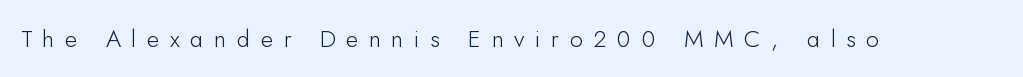
The passage shown is not underscored anywhere. Every stem runs plumb, perpendicular to the baseline. Weight class: somewhere from thin through regular. Is the letter spacing exaggerated? Yes — the characters are pushed far apart.
